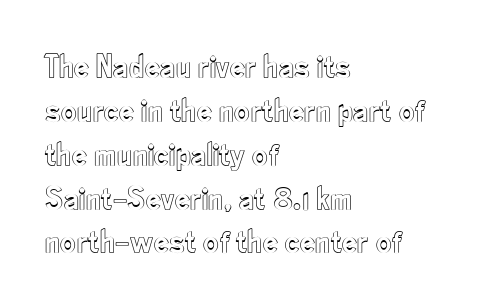
Q: Is the text italic (slanted)? A: No, it is upright.
Q: Is the text underlined? A: No.
Q: How is the paragraph aligned? A: Left-aligned.
Q: Is the spacing between letters normal or unusually wide? A: Normal.
Q: Is the spacing between lines tight, normal or loose? A: Normal.
Q: Width (condensed, normal, or wide)? A: Condensed.
Q: x-height? A: Small.
Q: Monospaced? A: No.
